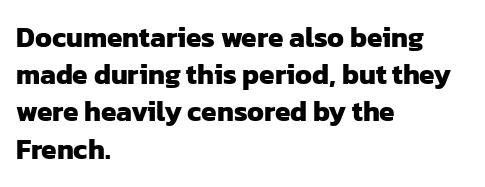
The image shows 28 px heavy sans-serif type; set left-aligned, normal line spacing (1.33x), normal letter spacing, not underlined; low stroke contrast and a medium x-height.
